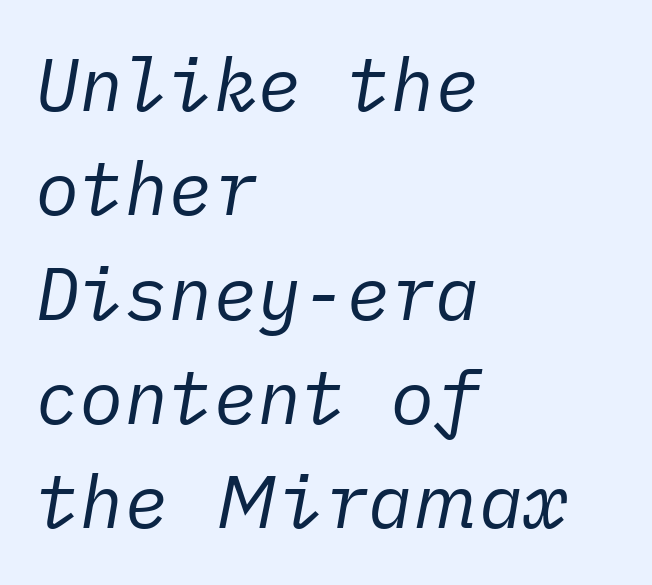
Default kerning and tracking; the words read as compact shapes. If you drew a line through each stem, it would be angled. The string is rendered with underlining switched off. This reads as an unemphasized weight, regular at the heaviest. A student would call this left alignment; a typographer would say flush left, rag right. Regarding leading, the lines here are spaced in the standard way.
